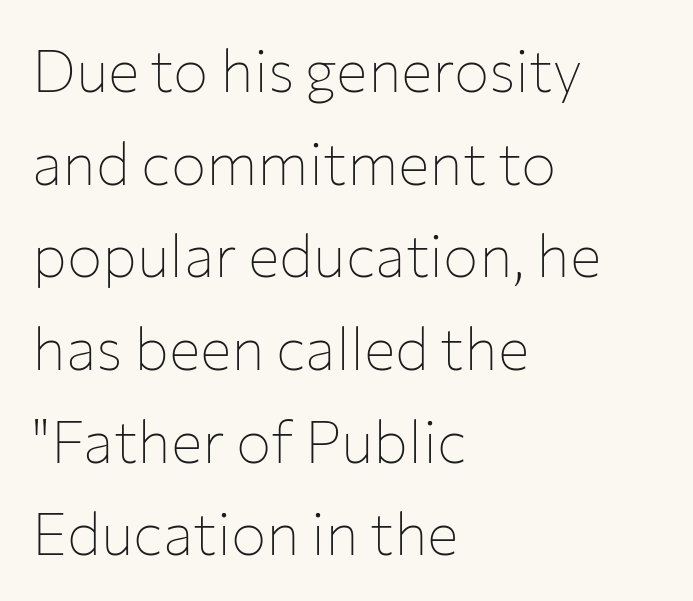
Q: Is the text bold? A: No.
Q: Is the text italic (slanted)? A: No, it is upright.
Q: Is the typeface a serif or a sans-serif typeface? A: Sans-serif.
Q: Is the text underlined? A: No.
Q: How is the paragraph aligned? A: Left-aligned.
Q: Is the spacing between letters normal or unusually wide? A: Normal.
Q: Is the spacing between lines tight, normal or loose? A: Normal.
Q: Width (condensed, normal, or wide)? A: Normal.
Q: Stroke contrast? A: Low.
Q: x-height? A: Medium.
Q: Monospaced? A: No.
